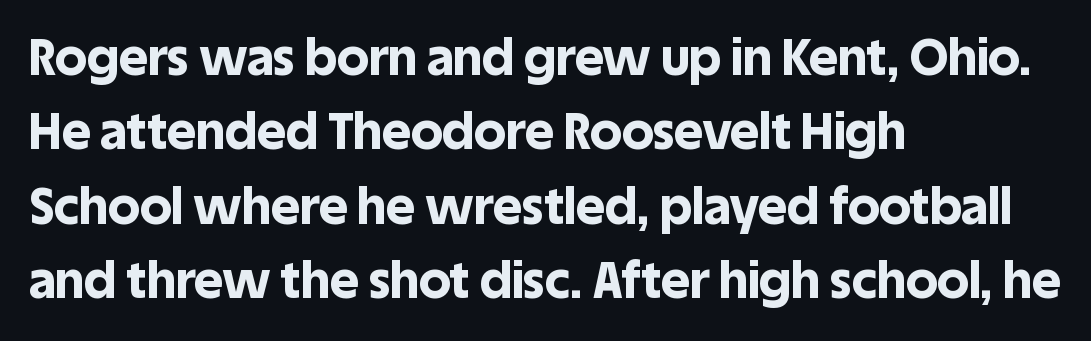
Q: Is the text bold? A: Yes.
Q: Is the text italic (slanted)? A: No, it is upright.
Q: Is the typeface a serif or a sans-serif typeface? A: Sans-serif.
Q: Is the text underlined? A: No.
Q: How is the paragraph aligned? A: Left-aligned.
Q: Is the spacing between letters normal or unusually wide? A: Normal.
Q: Is the spacing between lines tight, normal or loose? A: Normal.
Q: Width (condensed, normal, or wide)? A: Normal.
Q: x-height? A: Large.
Q: Monospaced? A: No.
